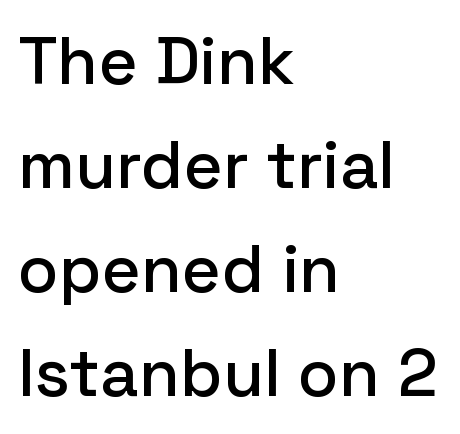
Q: Is the text italic (slanted)? A: No, it is upright.
Q: Is the typeface a serif or a sans-serif typeface? A: Sans-serif.
Q: Is the text underlined? A: No.
Q: How is the paragraph aligned? A: Left-aligned.
Q: Is the spacing between letters normal or unusually wide? A: Normal.
Q: Is the spacing between lines tight, normal or loose? A: Normal.
Q: Width (condensed, normal, or wide)? A: Normal.
Q: Stroke contrast? A: Low.
Q: x-height? A: Medium.
Q: Monospaced? A: No.
